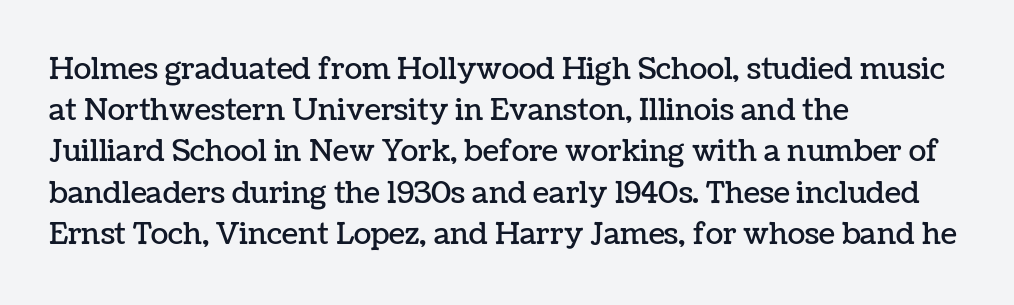
The image shows 29 px text type, upright; set left-aligned, normal line spacing (1.42x), normal letter spacing, not underlined; low stroke contrast and a medium x-height.
